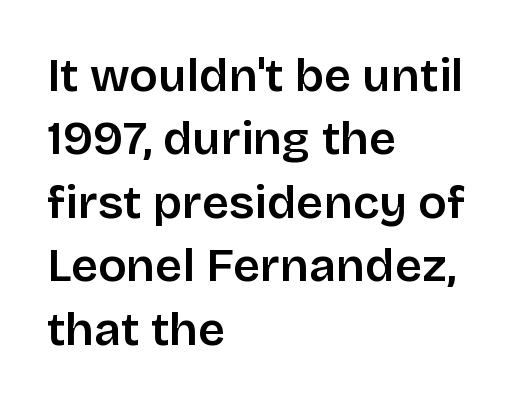
Q: Is the text bold? A: Semi-bold.
Q: Is the text italic (slanted)? A: No, it is upright.
Q: Is the typeface a serif or a sans-serif typeface? A: Sans-serif.
Q: Is the text underlined? A: No.
Q: How is the paragraph aligned? A: Left-aligned.
Q: Is the spacing between letters normal or unusually wide? A: Normal.
Q: Is the spacing between lines tight, normal or loose? A: Normal.
Q: Width (condensed, normal, or wide)? A: Normal.
Q: Stroke contrast? A: Low.
Q: x-height? A: Large.
Q: Monospaced? A: No.
